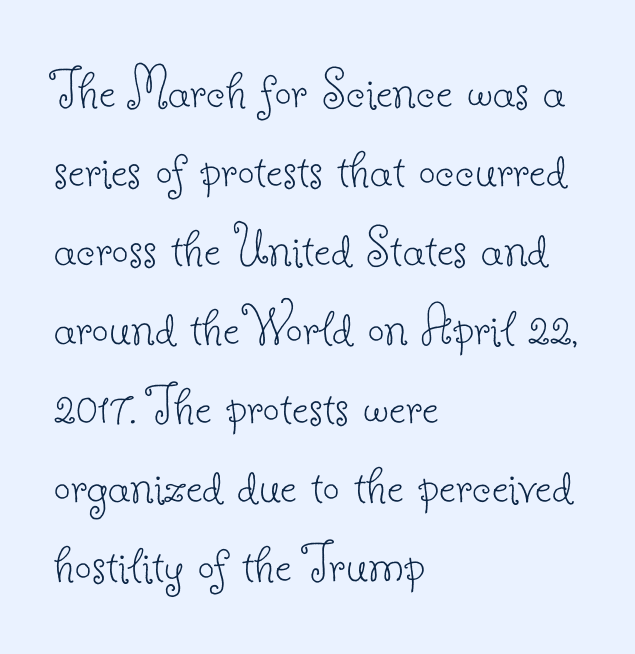
Q: Is the text bold? A: No.
Q: Is the text italic (slanted)? A: No, it is upright.
Q: Is the typeface a serif or a sans-serif typeface? A: Serif.
Q: Is the text underlined? A: No.
Q: How is the paragraph aligned? A: Left-aligned.
Q: Is the spacing between letters normal or unusually wide? A: Normal.
Q: Is the spacing between lines tight, normal or loose? A: Normal.
Q: Width (condensed, normal, or wide)? A: Normal.
Q: Stroke contrast? A: Low.
Q: x-height? A: Small.
Q: Monospaced? A: No.
